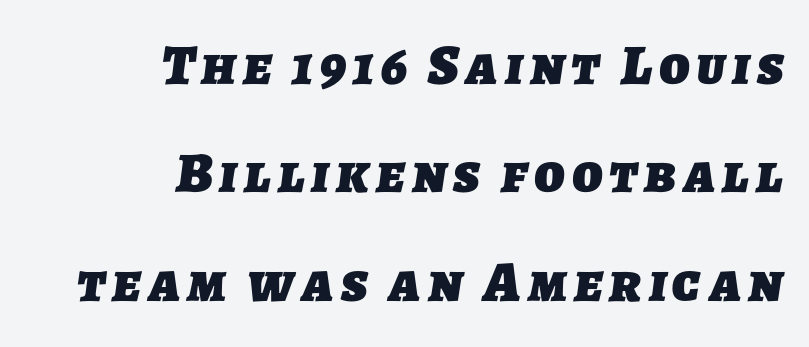
{"serif": "no", "bold": "yes", "weight": "heavy", "width": "normal", "stroke_contrast": "low", "x_height": "medium", "monospaced": "no", "underline": "no", "align": "right", "line_spacing": "loose", "line_spacing_ratio": 1.9, "glyph_px": 57}
